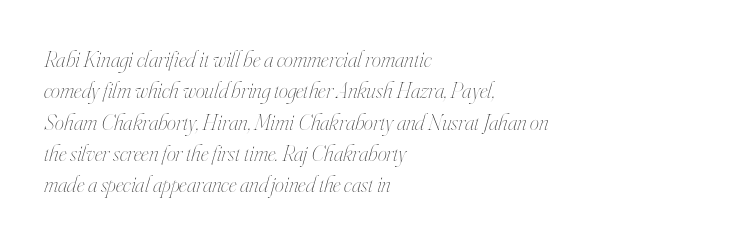
{"italic": "yes", "lean": "right", "slant_degrees": 16, "bold": "no", "underline": "no", "align": "left", "line_spacing": "normal", "line_spacing_ratio": 1.36, "letter_spacing": "normal", "letter_spacing_em": 0.0, "glyph_px": 23}
